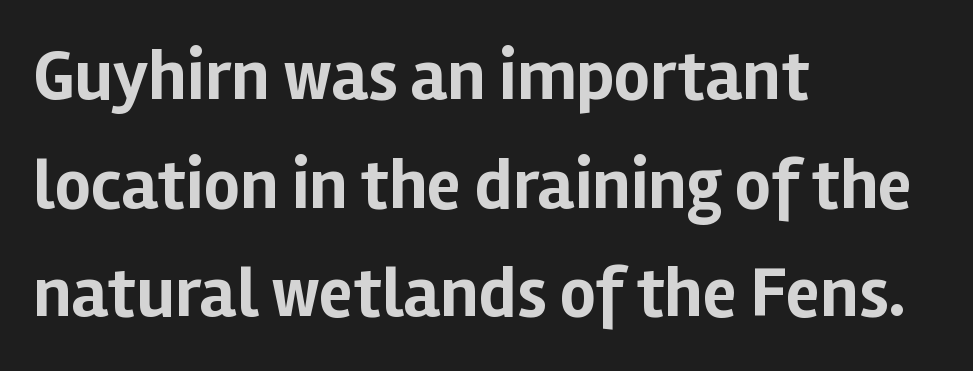
{"serif": "no", "italic": "no", "bold": "yes", "weight": "bold", "width": "normal", "stroke_contrast": "low", "x_height": "medium", "monospaced": "no", "underline": "no", "align": "left", "line_spacing": "normal", "line_spacing_ratio": 1.53, "letter_spacing": "normal", "letter_spacing_em": 0.0, "glyph_px": 71}
